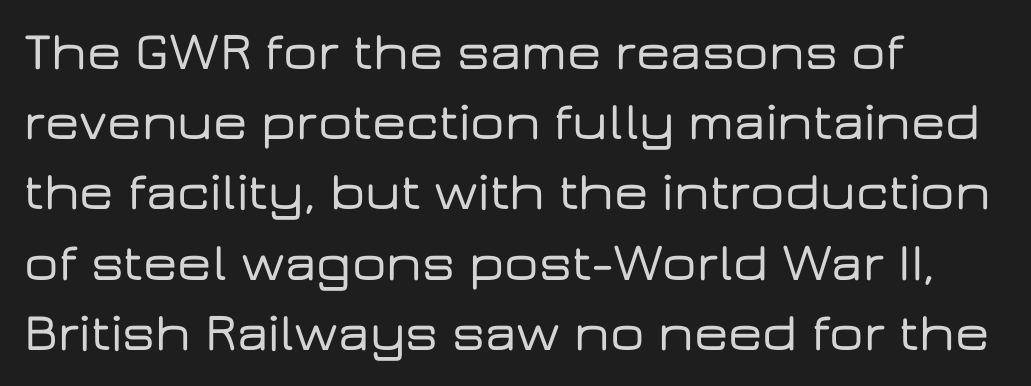
The glyphs are unaccompanied by any horizontal stroke below them. Note the varied advance widths — an 'i' is clearly narrower than an 'm'. Note: no serifs on the glyphs. Compared with a centered layout, this one pins lines to the left instead. If you measured baseline to baseline, you'd find a middling distance. This is the regular roman posture of the typeface.
